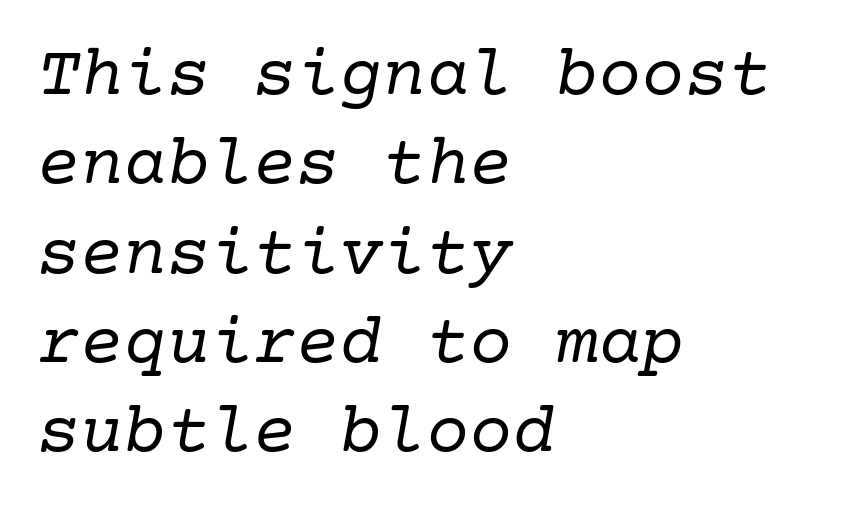
The image shows 72 px regular-weight serif type, italic (leaning right); set left-aligned, line spacing 1.24x, normal letter spacing, not underlined; low stroke contrast and a medium x-height.
